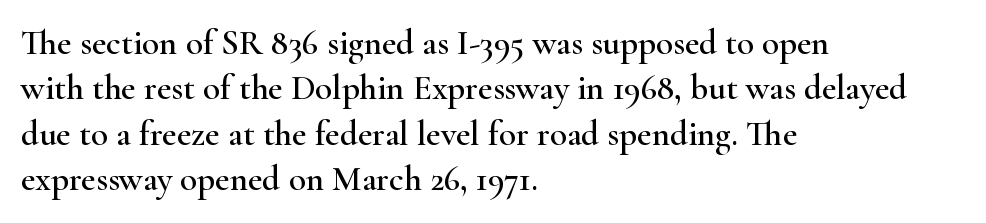
Q: Is the text italic (slanted)? A: No, it is upright.
Q: Is the typeface a serif or a sans-serif typeface? A: Serif.
Q: Is the text underlined? A: No.
Q: How is the paragraph aligned? A: Left-aligned.
Q: Is the spacing between letters normal or unusually wide? A: Normal.
Q: Is the spacing between lines tight, normal or loose? A: Normal.
Q: Width (condensed, normal, or wide)? A: Wide.
Q: Stroke contrast? A: High.
Q: x-height? A: Small.
Q: Monospaced? A: No.
